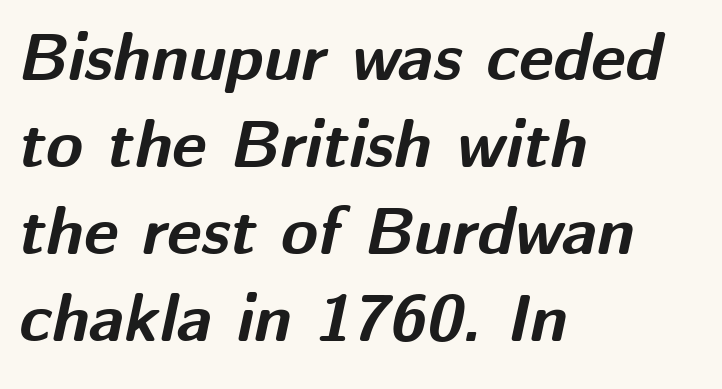
The image shows 67 px bold type, italic (leaning right); set left-aligned, normal line spacing (1.3x), normal letter spacing, not underlined; medium stroke contrast and a medium x-height.
